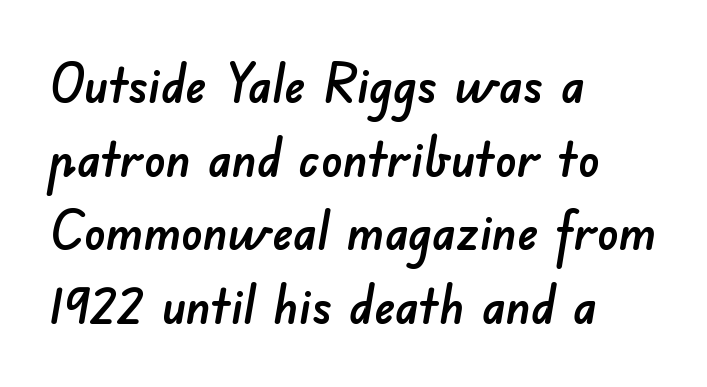
The image shows 53 px sans-serif type; set left-aligned, normal line spacing (1.39x), normal letter spacing, not underlined; low stroke contrast and a small x-height.
